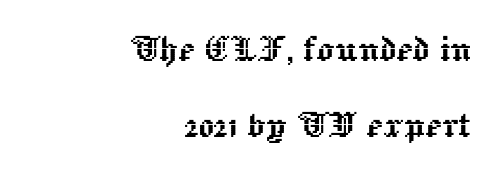
In terms of letterspacing, this is plain default setting. Do the characters align in a grid? No, the font is proportional. Teacher's note: observe the even right margin — that is flush-right alignment. No word sits above an underline.
